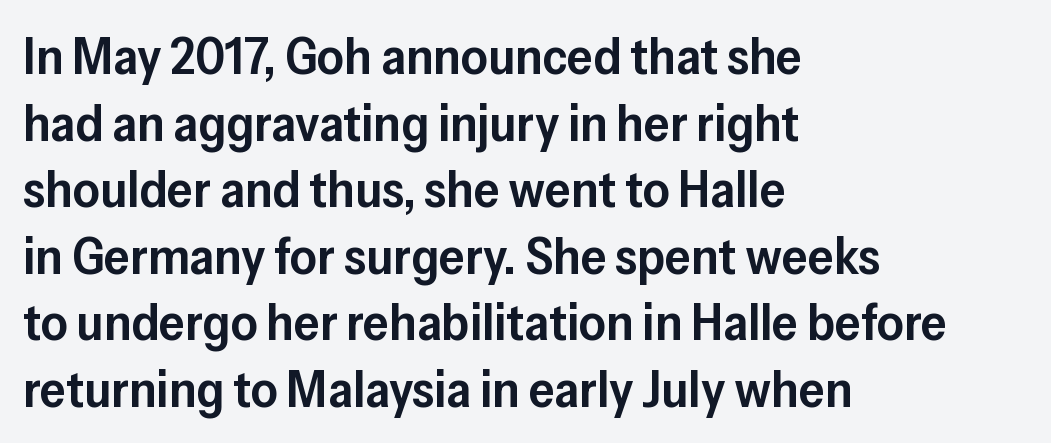
Leading matches the norm, producing a regular column. Underlining? Definitely not there. The letters are semibold — heavier than regular but short of a full bold. The font family rendered here belongs to the sans-serif group.
